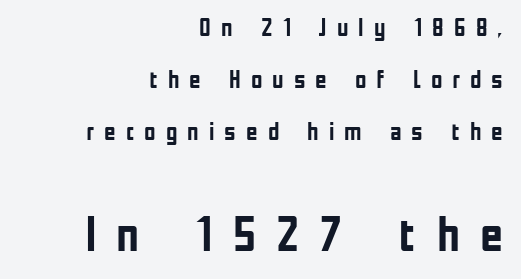
Are there feet on the stems? There aren't — it's a sans. The passage shown is emphatically bold. Only glyphs here, with clear space below each row. This rendering widens character spacing well past its baseline value. The paragraph has a hard right edge and a soft left edge.
